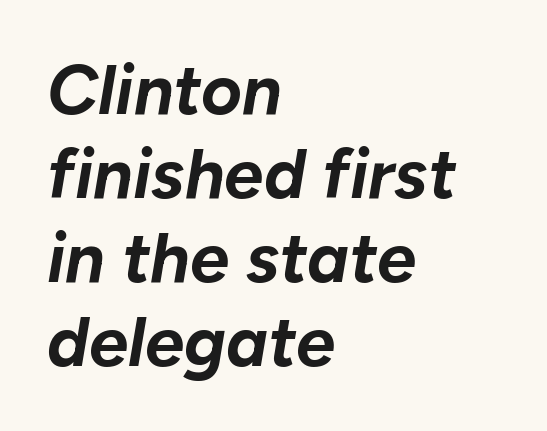
{"italic": "yes", "lean": "right", "slant_degrees": 10, "bold": "yes", "weight": "bold", "width": "normal", "stroke_contrast": "low", "x_height": "medium", "monospaced": "no", "underline": "no", "align": "left", "line_spacing_ratio": 1.2, "letter_spacing": "normal", "letter_spacing_em": 0.0, "glyph_px": 70}
